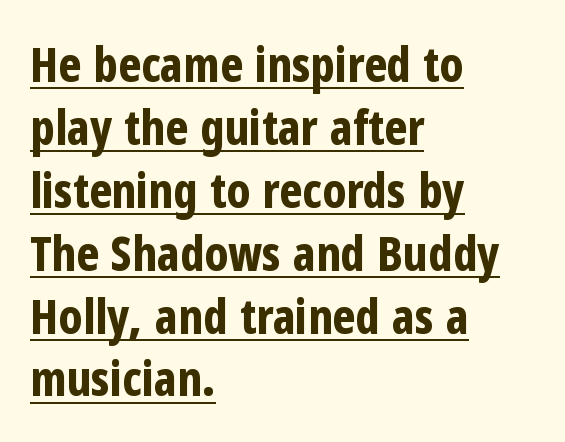
{"serif": "no", "italic": "no", "bold": "yes", "weight": "bold", "width": "condensed", "stroke_contrast": "low", "x_height": "medium", "monospaced": "no", "underline": "yes", "align": "left", "line_spacing": "normal", "line_spacing_ratio": 1.31, "letter_spacing": "normal", "letter_spacing_em": 0.0, "glyph_px": 48}
